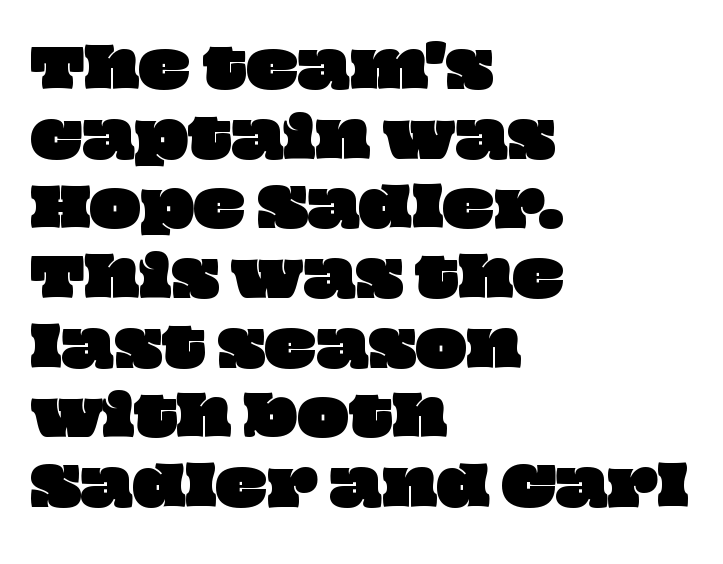
{"width": "wide", "stroke_contrast": "low", "x_height": "large", "monospaced": "no", "underline": "no", "align": "left", "line_spacing": "normal", "line_spacing_ratio": 1.29, "letter_spacing": "normal", "letter_spacing_em": 0.0, "glyph_px": 54}
